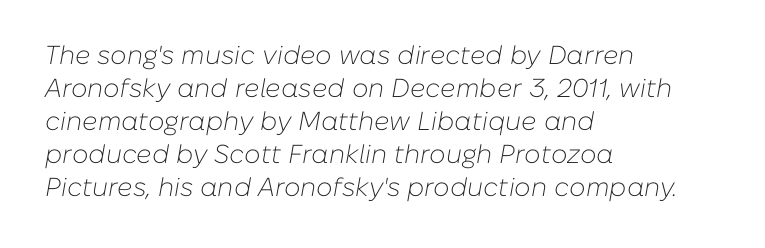
The image shows 26 px text type, italic (leaning right); set left-aligned, normal line spacing (1.27x), normal letter spacing, not underlined.
